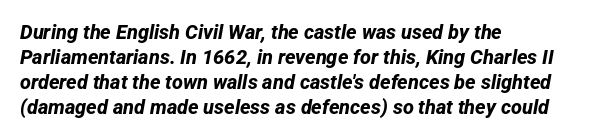
Q: Is the text bold? A: Yes.
Q: Is the text underlined? A: No.
Q: How is the paragraph aligned? A: Left-aligned.
Q: Is the spacing between letters normal or unusually wide? A: Normal.
Q: Is the spacing between lines tight, normal or loose? A: Normal.
